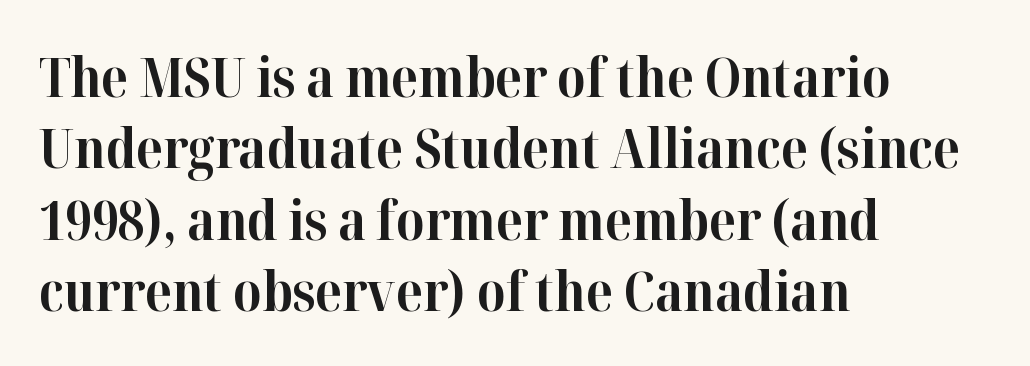
The image shows 54 px bold serif type, upright; set left-aligned, normal line spacing (1.32x), normal letter spacing, not underlined; high stroke contrast and a medium x-height.
